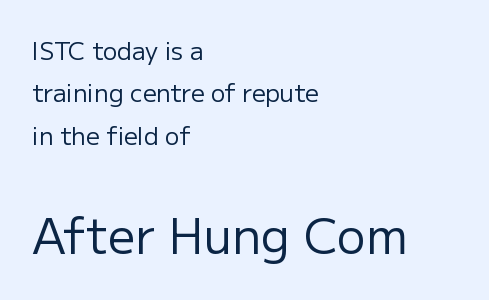
The image shows 48 px regular-weight sans-serif type, upright; set left-aligned, line spacing 1.77x, normal letter spacing, not underlined; the second (bottom) block is 2.0x larger; low stroke contrast and a medium x-height.
